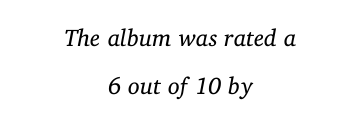
The image shows 24 px text type, italic (leaning right); set centered, loose line spacing (2.02x), normal letter spacing, not underlined.
